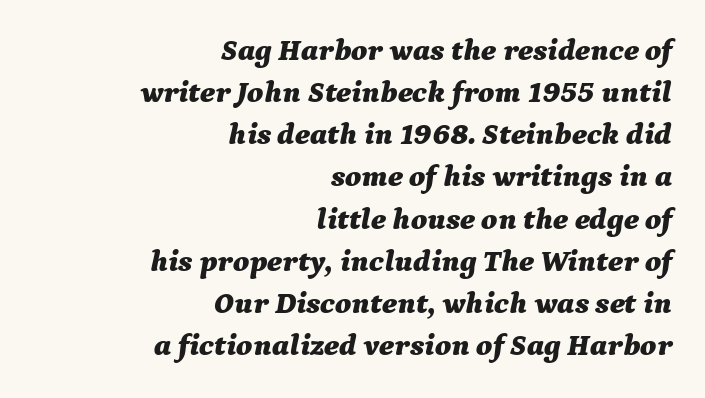
The image shows 31 px bold type, italic (leaning right); set right-aligned, normal line spacing (1.36x), normal letter spacing, not underlined; medium stroke contrast and a medium x-height.
